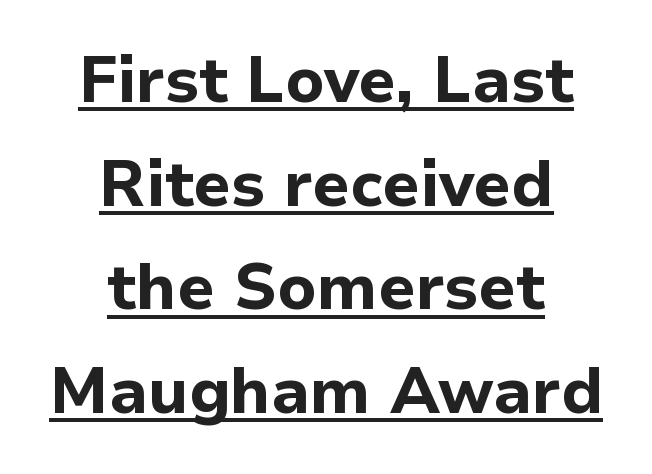
{"serif": "no", "italic": "no", "bold": "yes", "weight": "bold", "width": "normal", "stroke_contrast": "low", "x_height": "medium", "monospaced": "no", "underline": "yes", "align": "center", "line_spacing": "normal", "line_spacing_ratio": 1.62, "letter_spacing": "normal", "letter_spacing_em": 0.0, "glyph_px": 64}
